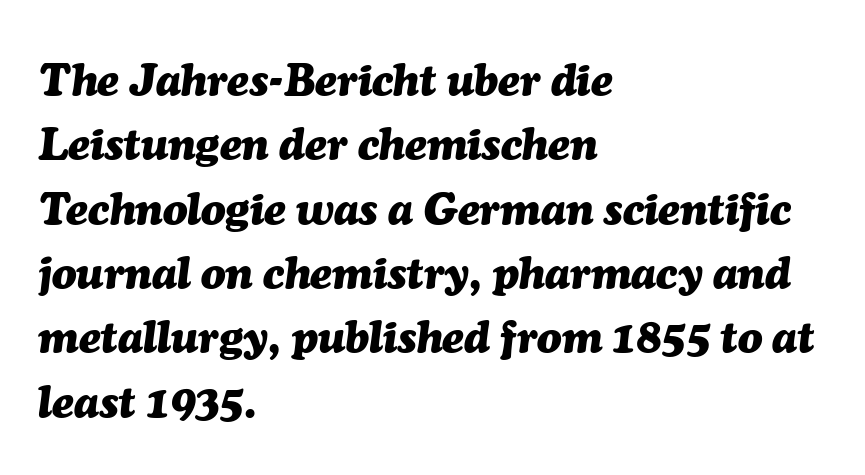
Each letter keeps its own natural width here, so spacing adapts to shape. The passage is arranged the way most books set body copy — flush left. Beneath every word, the page is bare. This sample uses an oblique cut, with every glyph tilted off the vertical.
